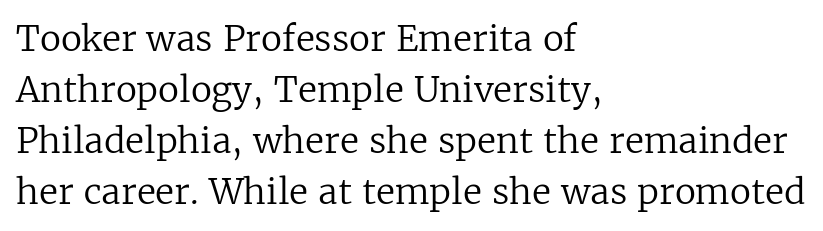
Q: Is the text bold? A: No.
Q: Is the text italic (slanted)? A: No, it is upright.
Q: Is the typeface a serif or a sans-serif typeface? A: Serif.
Q: Is the text underlined? A: No.
Q: How is the paragraph aligned? A: Left-aligned.
Q: Is the spacing between letters normal or unusually wide? A: Normal.
Q: Is the spacing between lines tight, normal or loose? A: Normal.
Q: Width (condensed, normal, or wide)? A: Normal.
Q: Stroke contrast? A: Low.
Q: x-height? A: Medium.
Q: Monospaced? A: No.
